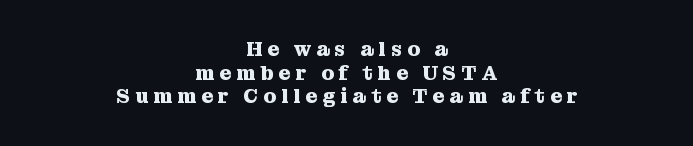
Q: Is the text bold? A: Yes.
Q: Is the text italic (slanted)? A: No, it is upright.
Q: Is the text underlined? A: No.
Q: How is the paragraph aligned? A: Centered.
Q: Is the spacing between letters normal or unusually wide? A: Unusually wide.
